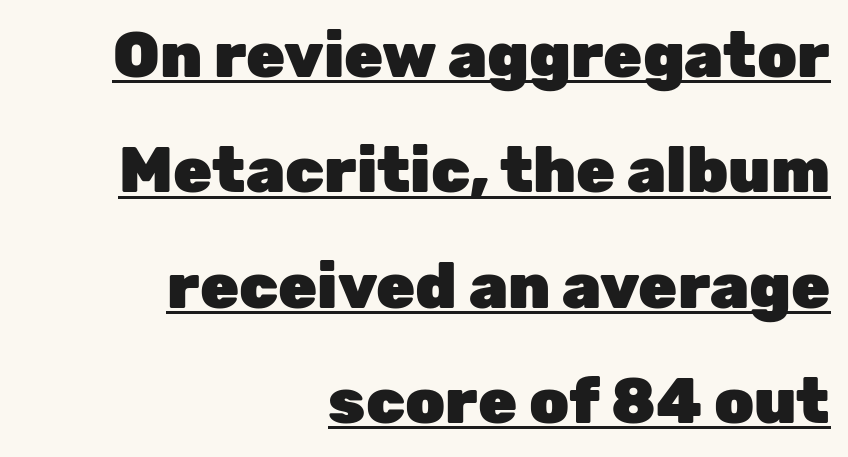
The face used here is rendered with its standard letterfit. Short and long lines alike share a common ending point at right. Every letter is thick-stroked: bold, no question. Stroke terminals: plain, sans-serif. Beneath each row of characters lies a ruled line.
